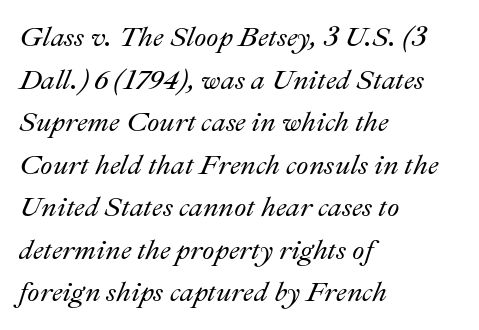
Q: Is the text italic (slanted)? A: Yes, it leans right by about 22 degrees.
Q: Is the text underlined? A: No.
Q: How is the paragraph aligned? A: Left-aligned.
Q: Is the spacing between letters normal or unusually wide? A: Normal.
Q: Is the spacing between lines tight, normal or loose? A: Normal.
Q: Width (condensed, normal, or wide)? A: Normal.
Q: Stroke contrast? A: Medium.
Q: x-height? A: Small.
Q: Monospaced? A: No.
